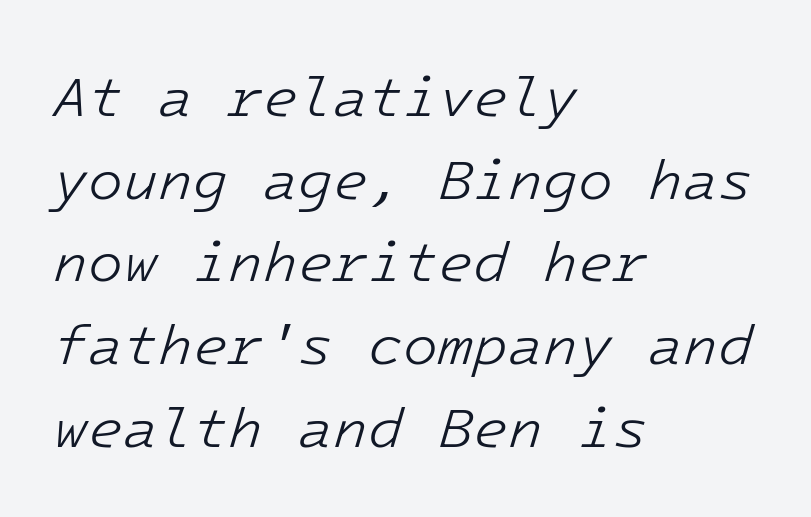
The setting favours the left margin, as ordinary paragraphs usually do. The face looks like a standard text weight, possibly lighter. Compared with ordinary roman type, these characters are visibly tilted. Is there much room between lines? A standard amount, neither cramped nor airy. Descenders hang freely into open space.
